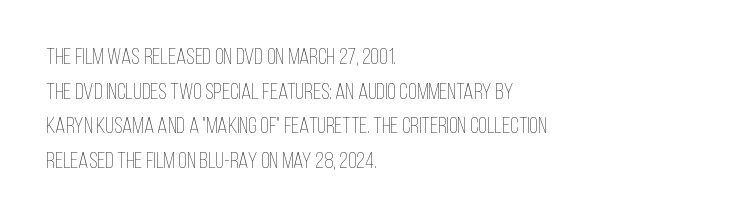
Vertical strokes here are truly vertical. Is the block centered? No — it sits flush against the left margin. Standard letterfit; no display-style spreading of the glyphs. This is not heavy type; no bold has been used.
